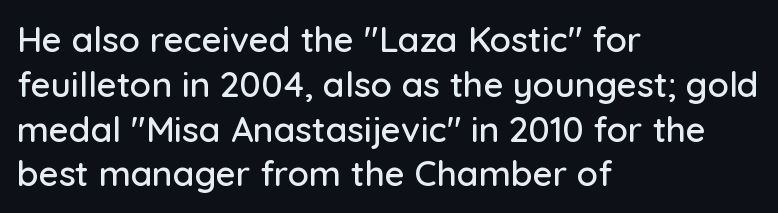
{"serif": "no", "italic": "no", "width": "normal", "stroke_contrast": "low", "x_height": "medium", "monospaced": "no", "underline": "no", "align": "left", "line_spacing": "normal", "line_spacing_ratio": 1.28, "letter_spacing": "normal", "letter_spacing_em": 0.0, "glyph_px": 35}
